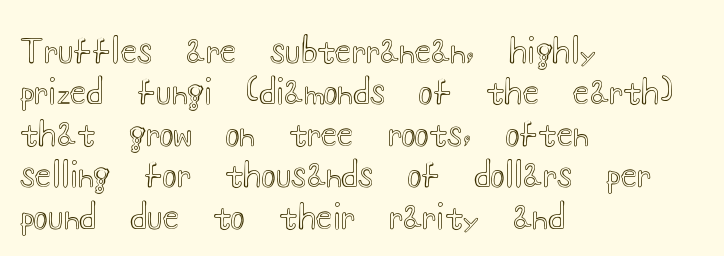
The image shows 34 px wide type, upright; set left-aligned, line spacing 1.22x, normal letter spacing, not underlined; a small x-height.
